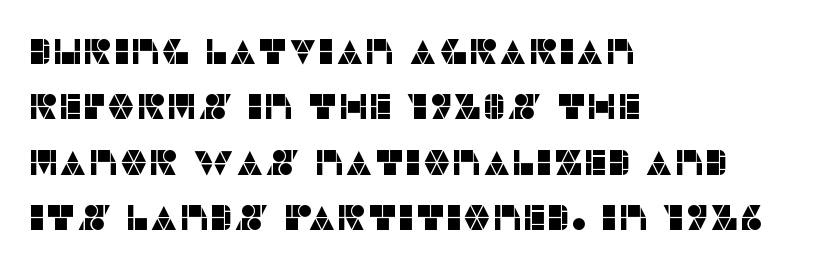
{"serif": "no", "italic": "no", "width": "normal", "stroke_contrast": "low", "x_height": "large", "monospaced": "no", "underline": "no", "align": "left", "line_spacing": "normal", "line_spacing_ratio": 1.54, "letter_spacing": "normal", "letter_spacing_em": 0.0, "glyph_px": 36}
